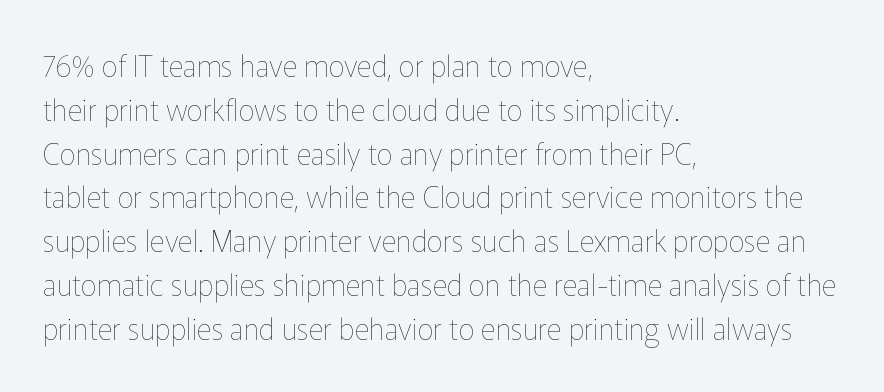
Q: Is the text bold? A: No.
Q: Is the text italic (slanted)? A: No, it is upright.
Q: Is the text underlined? A: No.
Q: How is the paragraph aligned? A: Left-aligned.
Q: Is the spacing between letters normal or unusually wide? A: Normal.
Q: Is the spacing between lines tight, normal or loose? A: Normal.
Q: Width (condensed, normal, or wide)? A: Normal.
Q: Stroke contrast? A: Low.
Q: x-height? A: Medium.
Q: Monospaced? A: No.
